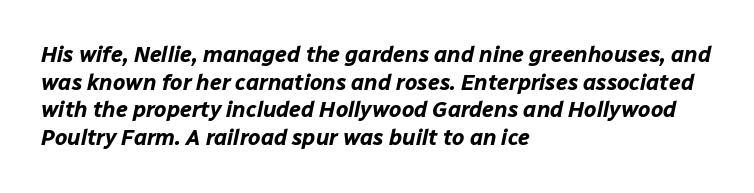
Q: Is the text bold? A: Yes.
Q: Is the text italic (slanted)? A: Yes, it leans right by about 12 degrees.
Q: Is the text underlined? A: No.
Q: How is the paragraph aligned? A: Left-aligned.
Q: Is the spacing between letters normal or unusually wide? A: Normal.
Q: Is the spacing between lines tight, normal or loose? A: Normal.
